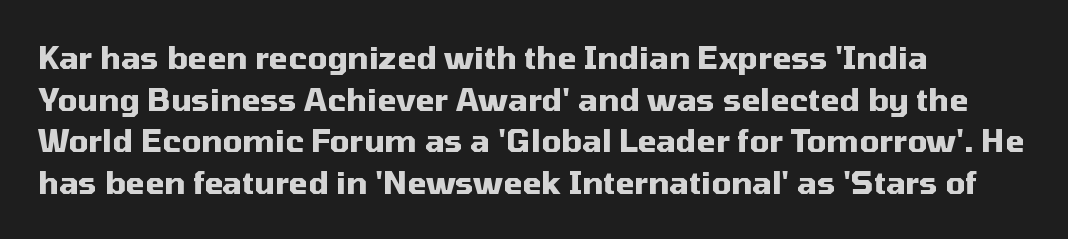
{"serif": "no", "italic": "no", "bold": "yes", "weight": "heavy", "width": "normal", "stroke_contrast": "medium", "x_height": "medium", "monospaced": "no", "underline": "no", "align": "left", "line_spacing": "normal", "line_spacing_ratio": 1.34, "letter_spacing": "normal", "letter_spacing_em": 0.0, "glyph_px": 31}
